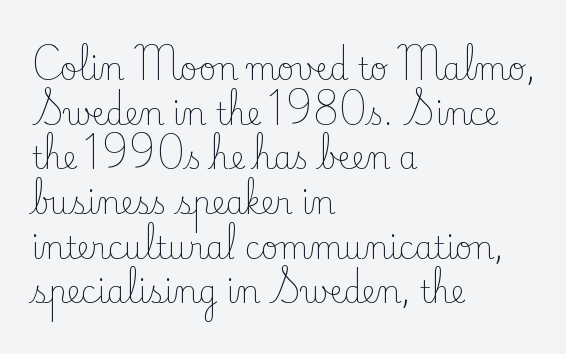
{"serif": "yes", "italic": "no", "bold": "no", "weight": "light", "width": "normal", "stroke_contrast": "low", "x_height": "small", "monospaced": "no", "underline": "no", "align": "left", "line_spacing": "normal", "line_spacing_ratio": 1.49, "letter_spacing": "normal", "letter_spacing_em": 0.0, "glyph_px": 30}
